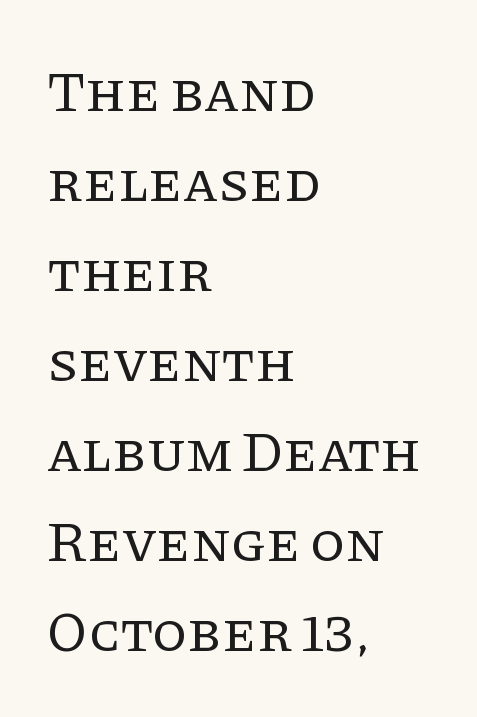
The image shows 57 px regular-weight serif type, upright; set left-aligned, normal line spacing (1.58x), normal letter spacing, not underlined; low stroke contrast and a large x-height.
